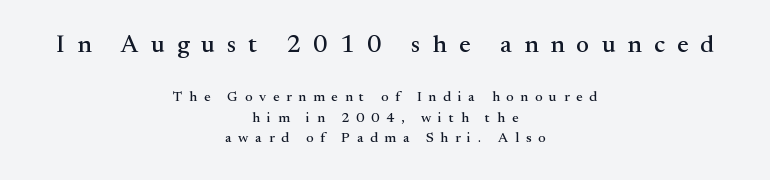
Q: Is the text italic (slanted)? A: No, it is upright.
Q: Is the text underlined? A: No.
Q: How is the paragraph aligned? A: Centered.
Q: Is the spacing between letters normal or unusually wide? A: Unusually wide.
Q: Is the spacing between lines tight, normal or loose? A: Normal.
Q: Which block of text is set in a larger size, the first (top) or the second (bottom)? A: The first (top) one.
